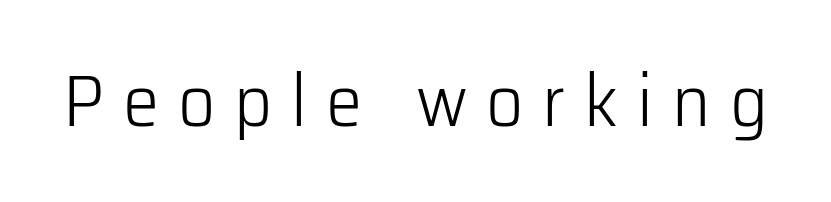
{"serif": "no", "italic": "no", "bold": "no", "weight": "light", "width": "normal", "stroke_contrast": "low", "x_height": "medium", "monospaced": "no", "underline": "no", "letter_spacing": "wide", "letter_spacing_em": 0.26, "glyph_px": 73}
